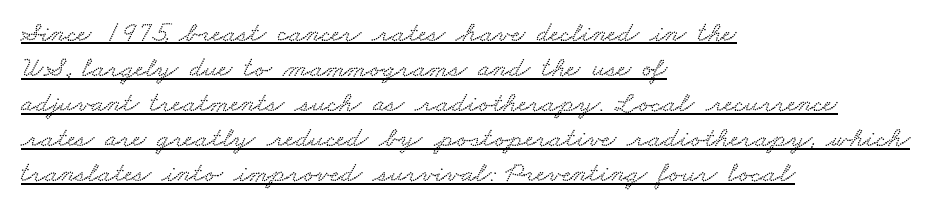
Horizontal alignment here is leftward, the default for most running prose. This is underlined copy, the kind a proofreader might mark for attention. Character widths vary here, with narrow letters taking less room than wide ones. You could call the tracking neutral — neither tight nor loose.
